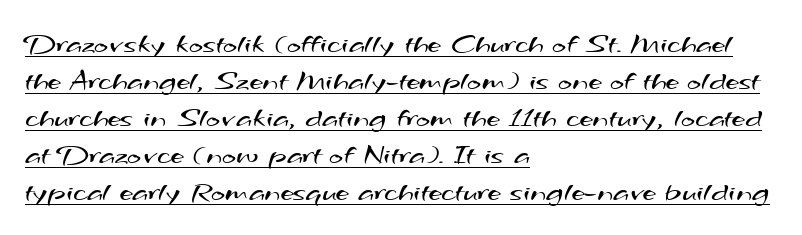
{"serif": "no", "bold": "no", "weight": "regular", "width": "wide", "stroke_contrast": "medium", "x_height": "small", "monospaced": "no", "underline": "yes", "align": "left", "line_spacing_ratio": 1.23, "letter_spacing": "normal", "letter_spacing_em": 0.0, "glyph_px": 30}
